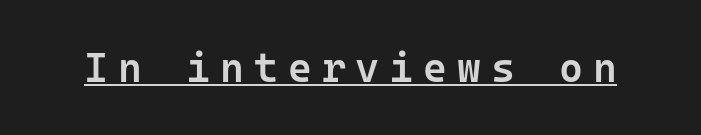
Q: Is the text bold? A: Semi-bold.
Q: Is the text italic (slanted)? A: No, it is upright.
Q: Is the typeface a serif or a sans-serif typeface? A: Sans-serif.
Q: Is the text underlined? A: Yes.
Q: Is the spacing between letters normal or unusually wide? A: Unusually wide.
Q: Width (condensed, normal, or wide)? A: Normal.
Q: Stroke contrast? A: Low.
Q: x-height? A: Medium.
Q: Monospaced? A: Yes.
